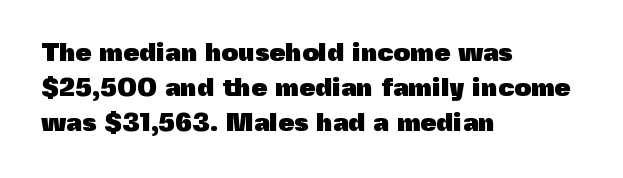
Q: Is the text bold? A: Yes.
Q: Is the text italic (slanted)? A: No, it is upright.
Q: Is the text underlined? A: No.
Q: How is the paragraph aligned? A: Left-aligned.
Q: Is the spacing between letters normal or unusually wide? A: Normal.
Q: Is the spacing between lines tight, normal or loose? A: Normal.
